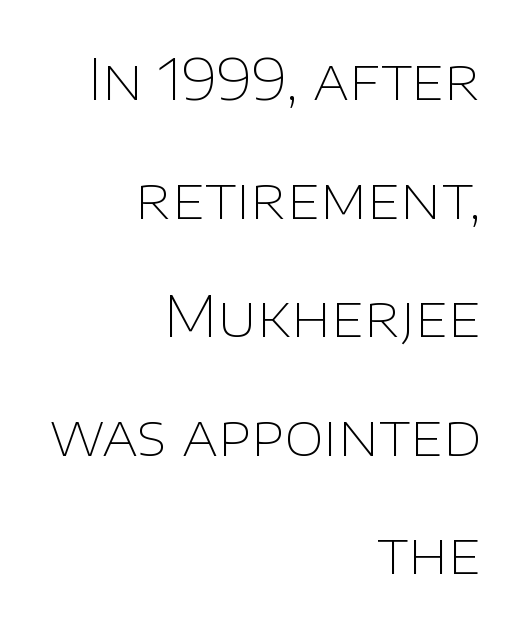
Q: Is the text bold? A: No.
Q: Is the text italic (slanted)? A: No, it is upright.
Q: Is the typeface a serif or a sans-serif typeface? A: Sans-serif.
Q: Is the text underlined? A: No.
Q: How is the paragraph aligned? A: Right-aligned.
Q: Is the spacing between letters normal or unusually wide? A: Normal.
Q: Is the spacing between lines tight, normal or loose? A: Loose.
Q: Width (condensed, normal, or wide)? A: Normal.
Q: Stroke contrast? A: Low.
Q: x-height? A: Large.
Q: Monospaced? A: No.
